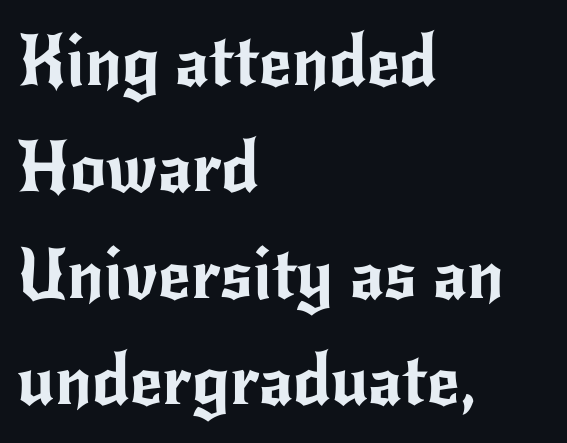
{"serif": "no", "italic": "no", "width": "normal", "stroke_contrast": "low", "x_height": "small", "monospaced": "no", "underline": "no", "align": "left", "line_spacing": "normal", "line_spacing_ratio": 1.5, "letter_spacing": "normal", "letter_spacing_em": 0.0, "glyph_px": 71}
